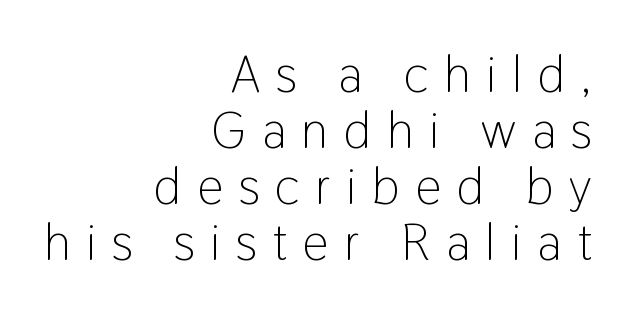
This sample has the flowing, uneven cadence of proportional lettering. A typesetter would call this leading minimal, almost set solid. To sum up the face: it is a sans, with no serifs. Nothing heavy about these letters — not bold at all. Loose tracking; the words dissolve into strings of separated letters. Designer's note — italics off, roman on.
